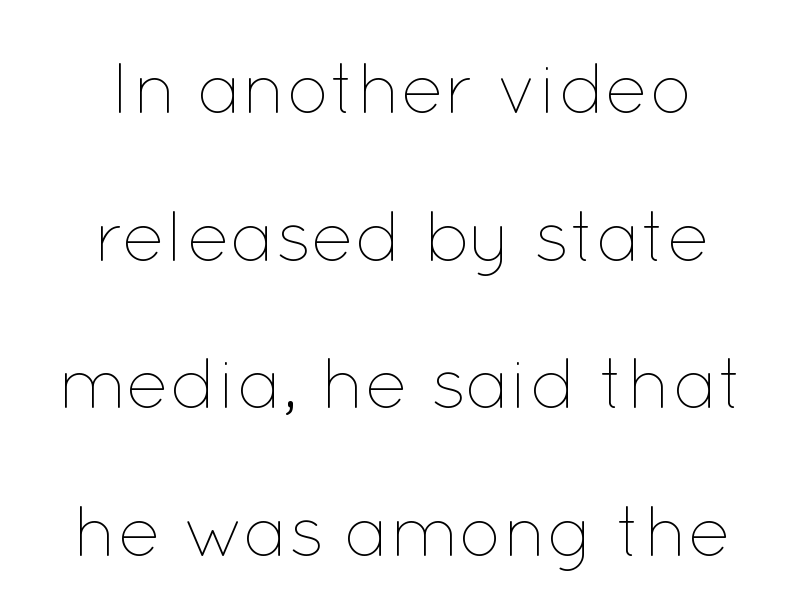
Q: Is the text bold? A: No.
Q: Is the text italic (slanted)? A: No, it is upright.
Q: Is the text underlined? A: No.
Q: Is the spacing between letters normal or unusually wide? A: Normal.
Q: Is the spacing between lines tight, normal or loose? A: Loose.
Q: Width (condensed, normal, or wide)? A: Normal.
Q: Stroke contrast? A: Low.
Q: x-height? A: Medium.
Q: Monospaced? A: No.
